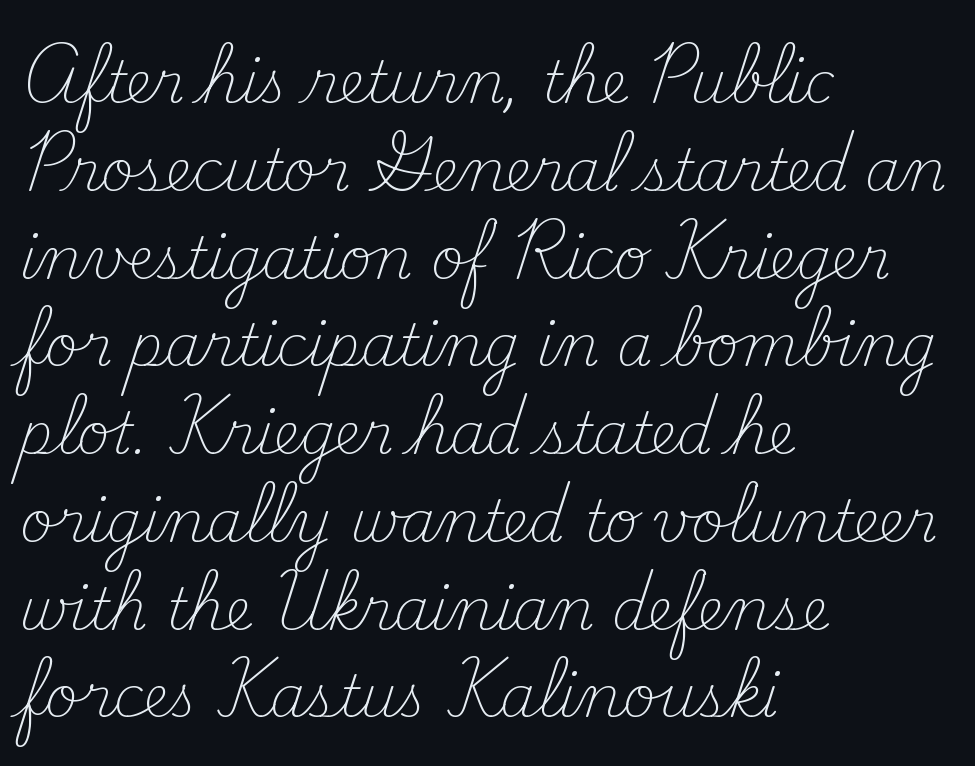
The image shows 57 px light serif type; set left-aligned, normal line spacing (1.54x), normal letter spacing, not underlined; medium stroke contrast and a small x-height.
